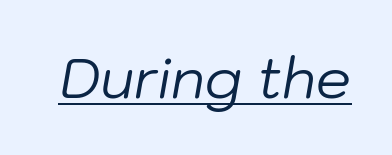
{"italic": "yes", "lean": "right", "slant_degrees": 10, "bold": "no", "weight": "regular", "width": "normal", "stroke_contrast": "low", "x_height": "medium", "monospaced": "no", "underline": "yes", "letter_spacing": "normal", "letter_spacing_em": 0.0, "glyph_px": 55}
